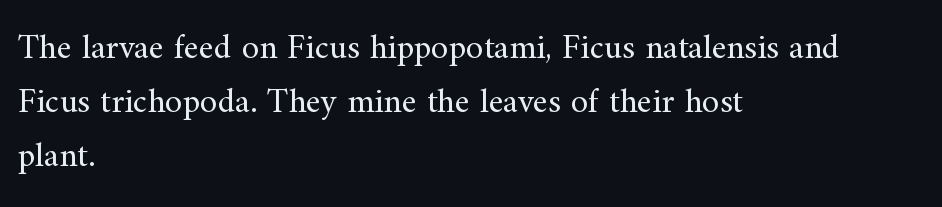
Q: Is the text bold? A: No.
Q: Is the text italic (slanted)? A: No, it is upright.
Q: Is the typeface a serif or a sans-serif typeface? A: Serif.
Q: Is the text underlined? A: No.
Q: How is the paragraph aligned? A: Left-aligned.
Q: Is the spacing between letters normal or unusually wide? A: Normal.
Q: Is the spacing between lines tight, normal or loose? A: Normal.
Q: Width (condensed, normal, or wide)? A: Normal.
Q: Stroke contrast? A: Medium.
Q: x-height? A: Small.
Q: Monospaced? A: No.
